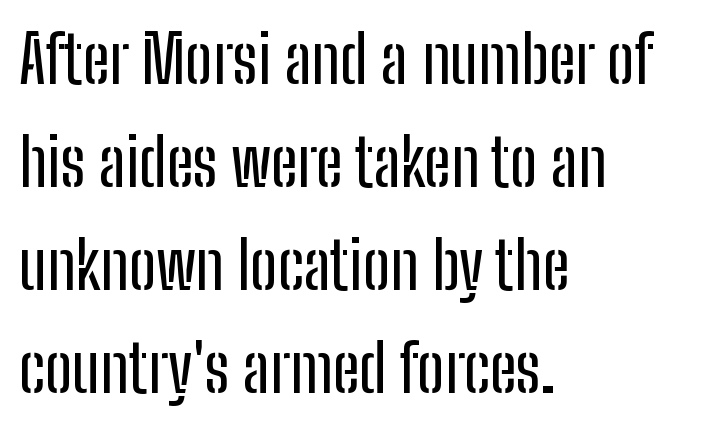
{"serif": "no", "italic": "no", "width": "condensed", "stroke_contrast": "low", "x_height": "medium", "monospaced": "no", "underline": "no", "align": "left", "line_spacing": "normal", "line_spacing_ratio": 1.56, "letter_spacing": "normal", "letter_spacing_em": 0.0, "glyph_px": 66}
